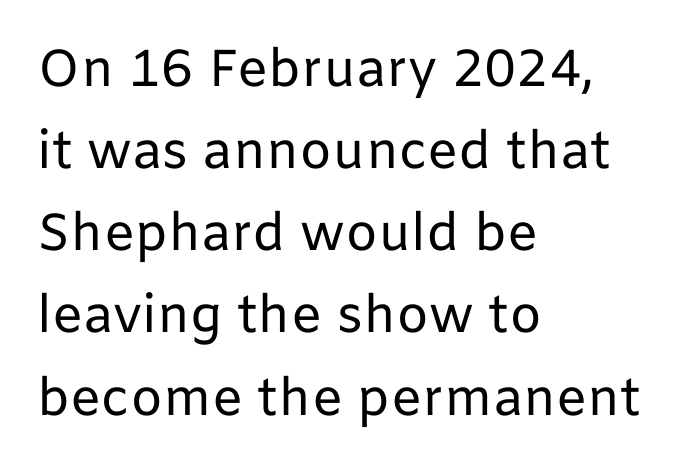
The image shows 52 px regular-weight sans-serif type, upright; set left-aligned, normal line spacing (1.58x), normal letter spacing, not underlined; low stroke contrast and a medium x-height.
